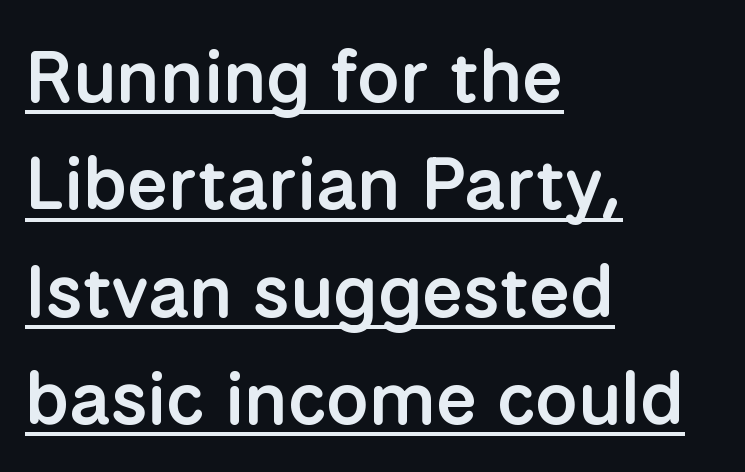
The setting favours the left margin, as ordinary paragraphs usually do. A sans-serif font was chosen for this passage. Whoever set this chose a conventional vertical rhythm. It's the straight-up-and-down kind of type.
